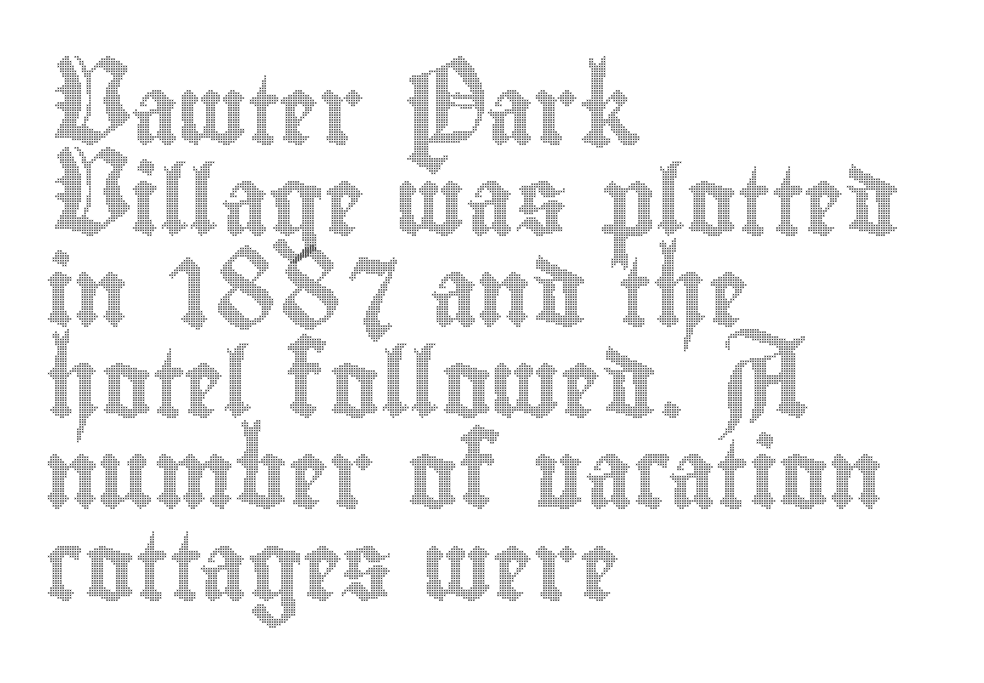
The image shows 68 px condensed type, upright; set left-aligned, normal line spacing (1.34x), normal letter spacing, not underlined; a small x-height.
